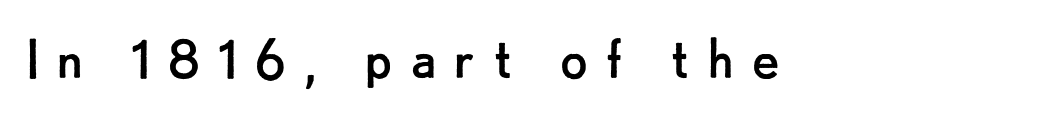
{"serif": "no", "italic": "no", "bold": "no", "weight": "regular", "width": "normal", "stroke_contrast": "low", "x_height": "small", "monospaced": "no", "underline": "no", "letter_spacing": "wide", "letter_spacing_em": 0.25, "glyph_px": 66}
